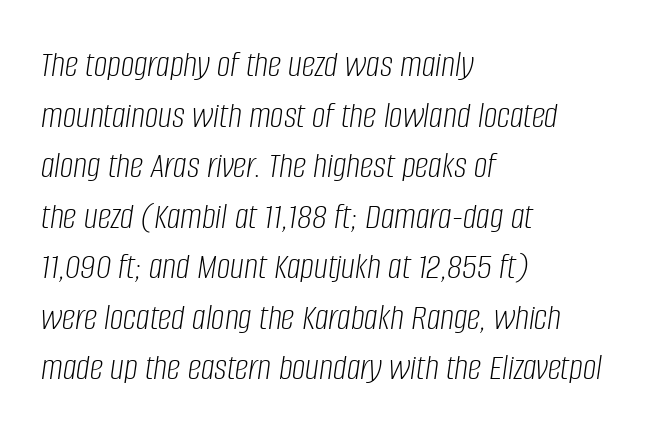
Q: Is the text bold? A: No.
Q: Is the text italic (slanted)? A: Yes, it leans right by about 8 degrees.
Q: Is the text underlined? A: No.
Q: How is the paragraph aligned? A: Left-aligned.
Q: Is the spacing between letters normal or unusually wide? A: Normal.
Q: Is the spacing between lines tight, normal or loose? A: Normal.
Q: Width (condensed, normal, or wide)? A: Condensed.
Q: Stroke contrast? A: Low.
Q: x-height? A: Large.
Q: Monospaced? A: No.
